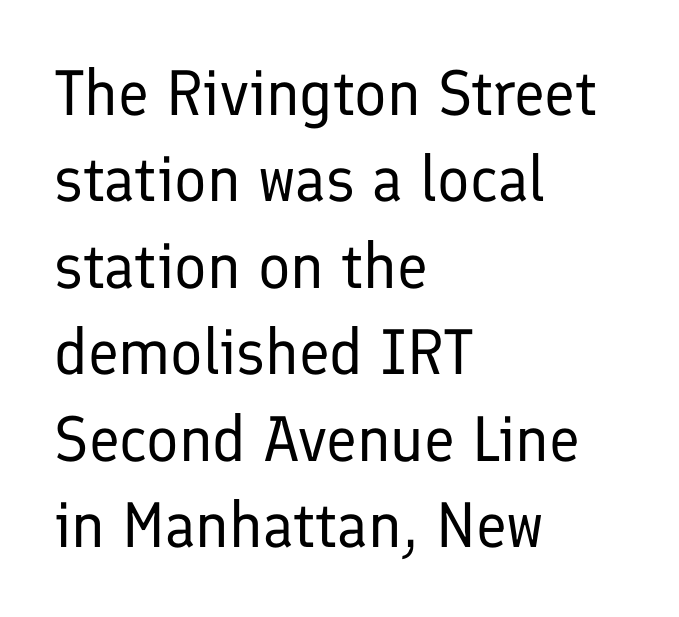
{"serif": "no", "italic": "no", "bold": "no", "weight": "regular", "width": "normal", "stroke_contrast": "low", "x_height": "medium", "monospaced": "no", "underline": "no", "align": "left", "line_spacing": "normal", "line_spacing_ratio": 1.35, "letter_spacing": "normal", "letter_spacing_em": 0.0, "glyph_px": 64}
